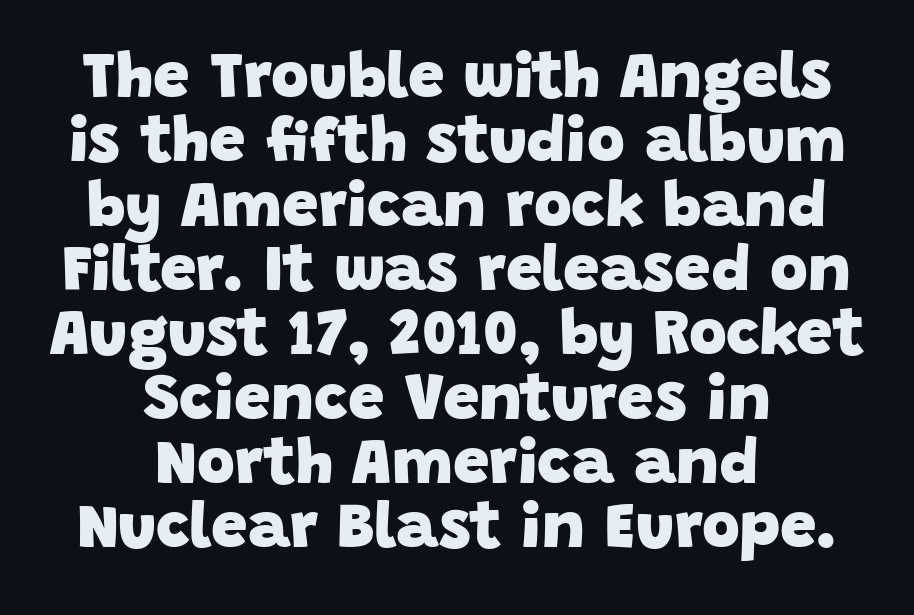
{"serif": "no", "bold": "yes", "weight": "heavy", "width": "normal", "stroke_contrast": "low", "x_height": "large", "monospaced": "no", "underline": "no", "align": "center", "line_spacing": "tight", "line_spacing_ratio": 0.99, "letter_spacing": "normal", "letter_spacing_em": 0.0, "glyph_px": 65}
